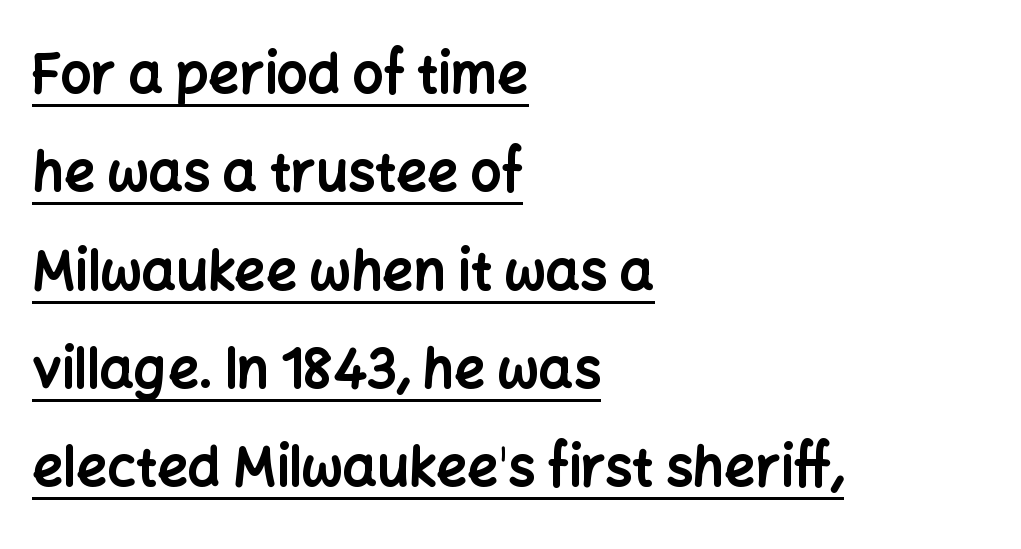
The image shows 54 px bold sans-serif type, upright; set left-aligned, line spacing 1.82x, normal letter spacing, underlined; low stroke contrast and a medium x-height.
